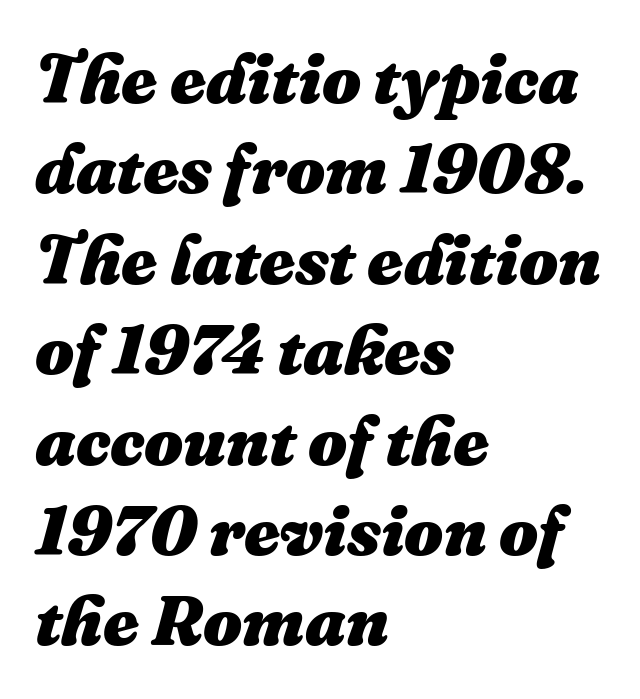
The image shows 69 px heavy type, italic (leaning right); set left-aligned, normal line spacing (1.31x), normal letter spacing, not underlined; medium stroke contrast and a medium x-height.
